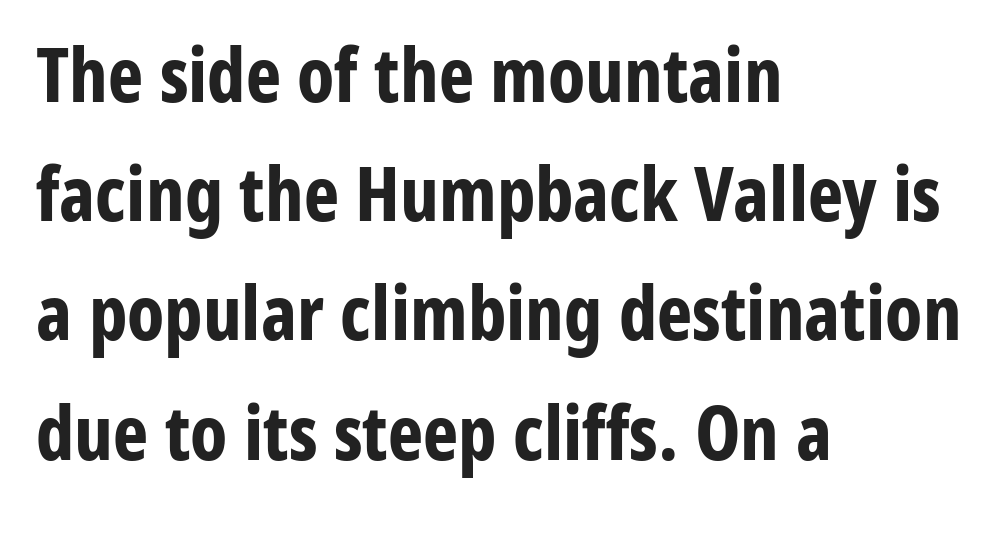
{"serif": "no", "italic": "no", "bold": "yes", "weight": "bold", "width": "condensed", "stroke_contrast": "low", "x_height": "medium", "monospaced": "no", "underline": "no", "align": "left", "line_spacing": "normal", "line_spacing_ratio": 1.59, "letter_spacing": "normal", "letter_spacing_em": 0.0, "glyph_px": 75}
